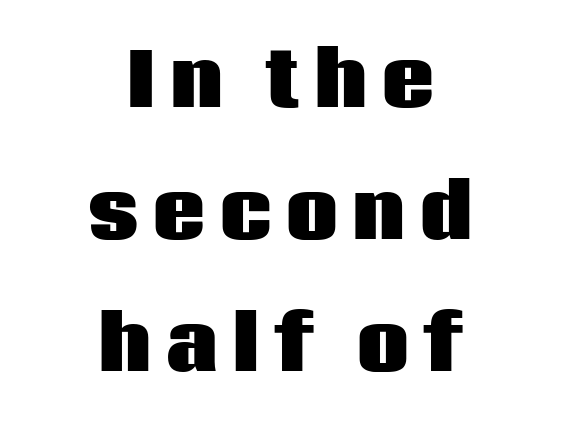
The image shows 73 px heavy sans-serif type, upright; set centered, line spacing 1.81x, unusually wide letter spacing (+0.2 em), not underlined; low stroke contrast and a large x-height.
